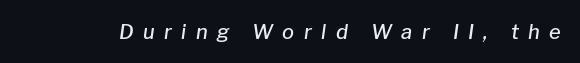
The image shows 20 px text type, italic (leaning right); set unusually wide letter spacing (+0.47 em), not underlined.
